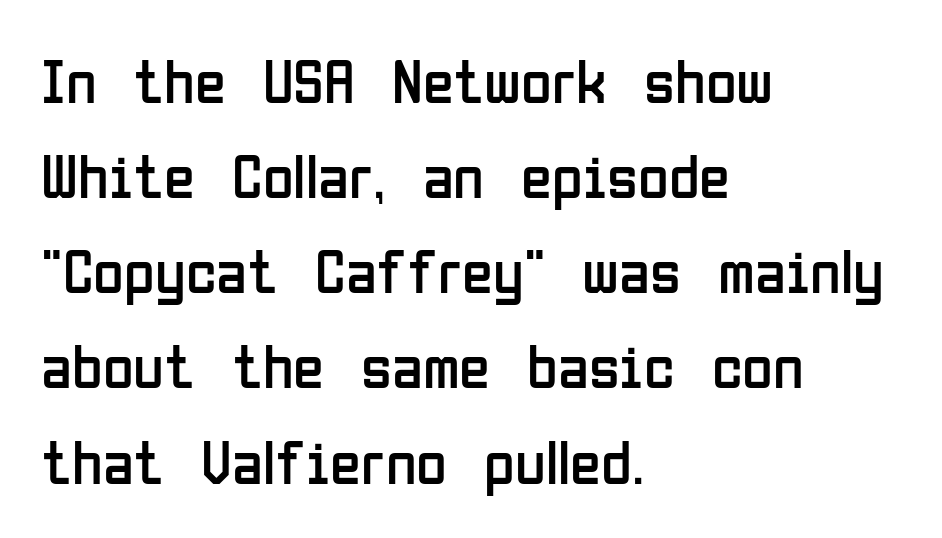
A classic flush-left, rag-right setting is used for this passage. A clean baseline with only descenders dipping below it. This rendering leaves character spacing at its baseline value. Is this a sans? Yes — the strokes have no serifs. Is this a fixed-width face? No — the glyphs have proportional, varying widths.
